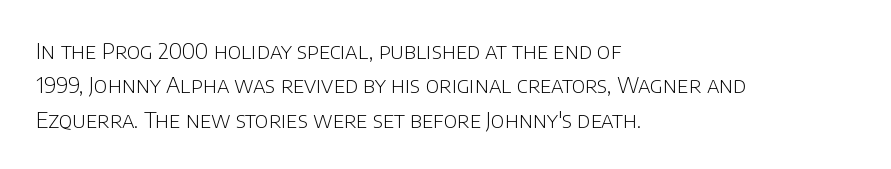
Q: Is the text bold? A: No.
Q: Is the text italic (slanted)? A: No, it is upright.
Q: Is the text underlined? A: No.
Q: How is the paragraph aligned? A: Left-aligned.
Q: Is the spacing between letters normal or unusually wide? A: Normal.
Q: Is the spacing between lines tight, normal or loose? A: Normal.
